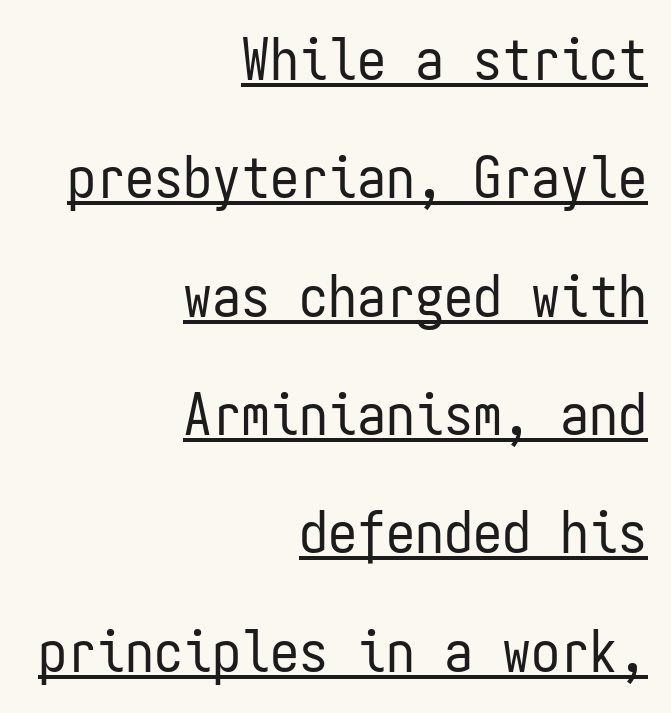
Q: Is the text bold? A: No.
Q: Is the text italic (slanted)? A: No, it is upright.
Q: Is the typeface a serif or a sans-serif typeface? A: Sans-serif.
Q: Is the text underlined? A: Yes.
Q: How is the paragraph aligned? A: Right-aligned.
Q: Is the spacing between letters normal or unusually wide? A: Normal.
Q: Is the spacing between lines tight, normal or loose? A: Loose.
Q: Width (condensed, normal, or wide)? A: Condensed.
Q: Stroke contrast? A: Low.
Q: x-height? A: Medium.
Q: Monospaced? A: Yes.
